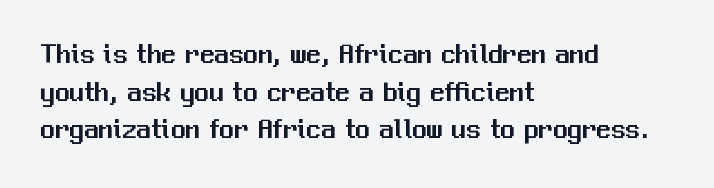
The image shows 29 px sans-serif type, upright; set left-aligned, normal line spacing (1.3x), normal letter spacing, not underlined; medium stroke contrast and a medium x-height.
